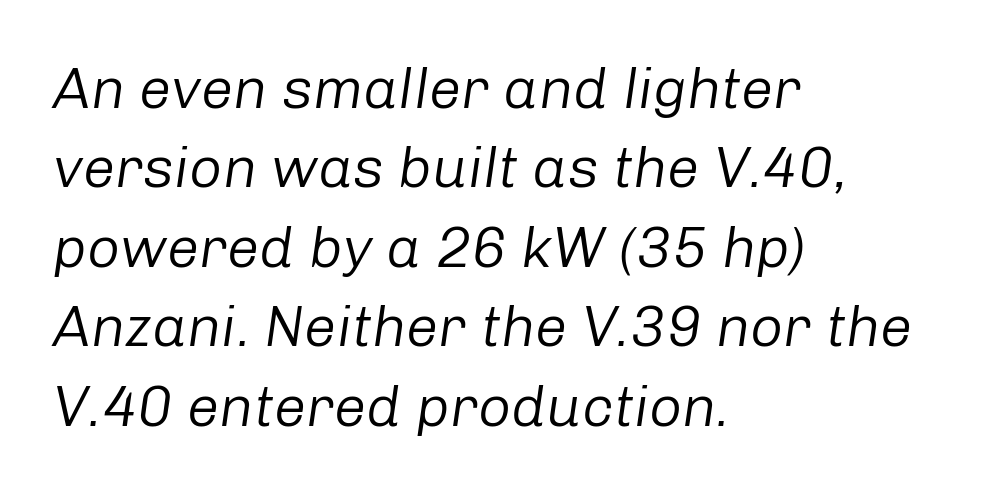
{"italic": "yes", "lean": "right", "slant_degrees": 8, "bold": "no", "weight": "regular", "width": "normal", "stroke_contrast": "low", "x_height": "medium", "monospaced": "no", "underline": "no", "align": "left", "line_spacing": "normal", "line_spacing_ratio": 1.37, "letter_spacing": "normal", "letter_spacing_em": 0.0, "glyph_px": 58}
